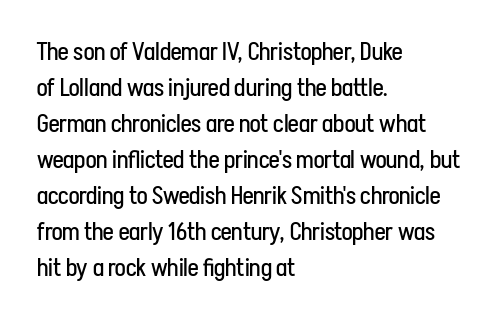
The image shows 25 px text type, upright; set left-aligned, normal line spacing (1.44x), normal letter spacing, not underlined.
